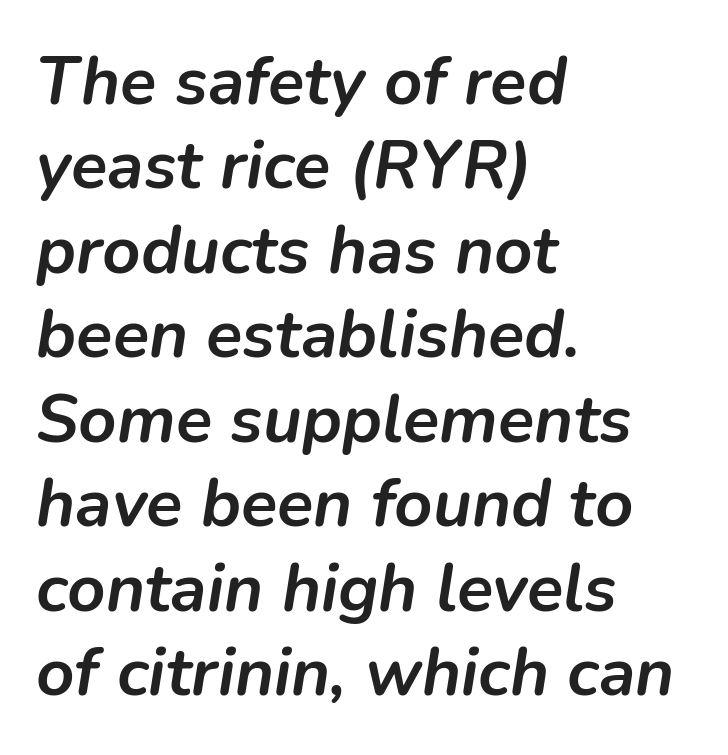
These lines are rendered in a variable-pitch font. Emphasis by weight is at full strength: bold. Has an underline been added? It has not. Leading: standard. One-word summary of the alignment: left.
